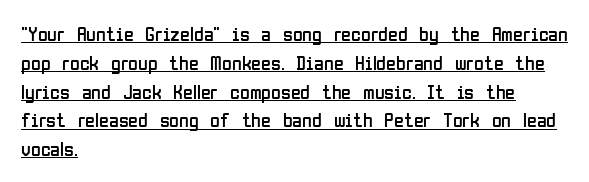
The image shows 20 px text type, upright; set left-aligned, normal line spacing (1.44x), normal letter spacing, underlined.
